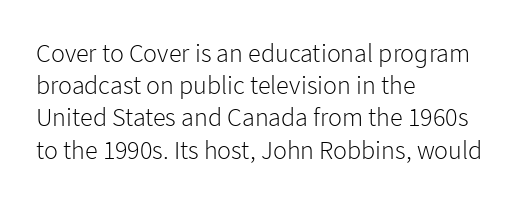
Q: Is the text bold? A: No.
Q: Is the text italic (slanted)? A: No, it is upright.
Q: Is the text underlined? A: No.
Q: How is the paragraph aligned? A: Left-aligned.
Q: Is the spacing between letters normal or unusually wide? A: Normal.
